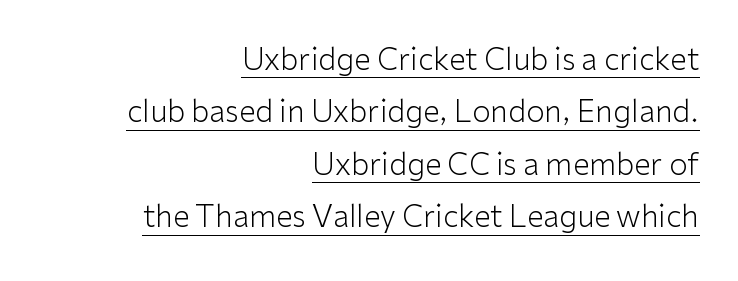
Q: Is the text bold? A: No.
Q: Is the text italic (slanted)? A: No, it is upright.
Q: Is the typeface a serif or a sans-serif typeface? A: Sans-serif.
Q: Is the text underlined? A: Yes.
Q: How is the paragraph aligned? A: Right-aligned.
Q: Is the spacing between letters normal or unusually wide? A: Normal.
Q: Width (condensed, normal, or wide)? A: Normal.
Q: Stroke contrast? A: Low.
Q: x-height? A: Medium.
Q: Monospaced? A: No.
